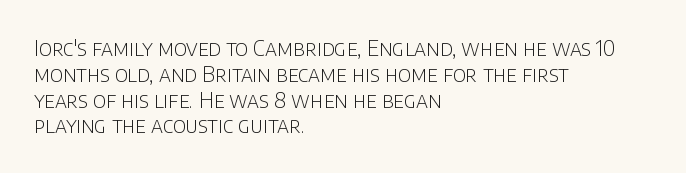
The image shows 21 px text type, upright; set left-aligned, line spacing 1.23x, normal letter spacing, not underlined.
